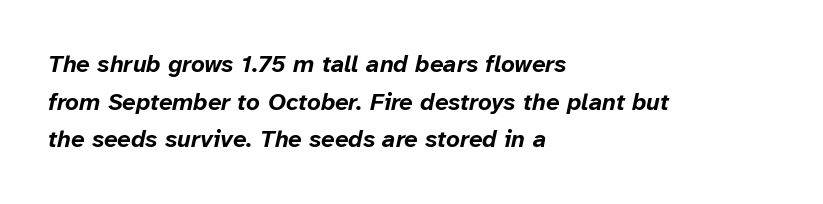
Q: Is the text bold? A: Yes.
Q: Is the text italic (slanted)? A: Yes, it leans right by about 12 degrees.
Q: Is the text underlined? A: No.
Q: How is the paragraph aligned? A: Left-aligned.
Q: Is the spacing between letters normal or unusually wide? A: Normal.
Q: Is the spacing between lines tight, normal or loose? A: Normal.
